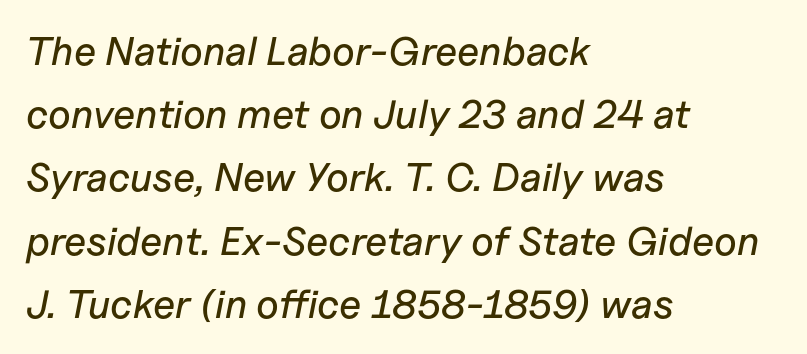
Rows of type keep a routine distance in the vertical direction. This sample is left-justified, so line endings fall wherever the words run out. You could not count columns in this text — the font is proportionally spaced. Default kerning and tracking; the words read as compact shapes. The whole block is typeset with a tilt.
